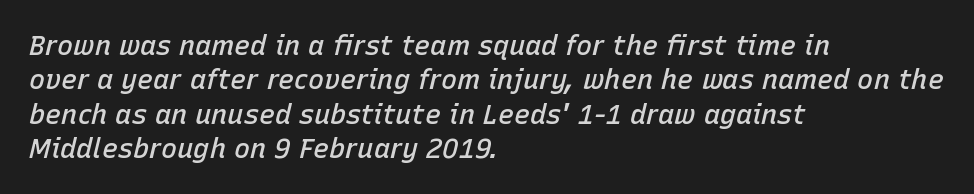
The image shows 27 px text type, italic (leaning right); set left-aligned, normal line spacing (1.27x), normal letter spacing, not underlined.
